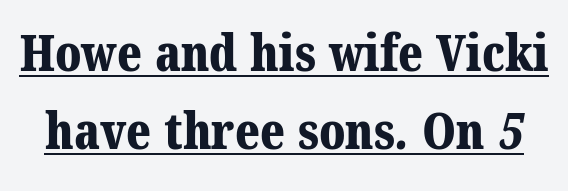
Baseline-to-baseline distance is the conventional proportion of letter height. Each letter's strokes conclude with small projecting serifs. The glyphs are accompanied by a horizontal stroke just below them. Proportional: the letters do not fall into vertical columns. Short note: letters normally spaced.
